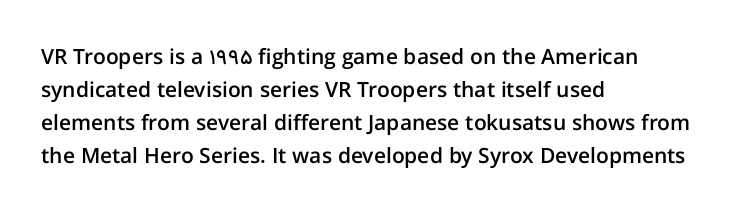
You could call the tracking neutral — neither tight nor loose. Which margin do the lines hug? The left one — the right edge is uneven. Regarding leading, the lines here are spaced in the standard way. Does the weight exceed regular? Yes, but only to semibold. The glyphs are unaccompanied by any horizontal stroke below them.
